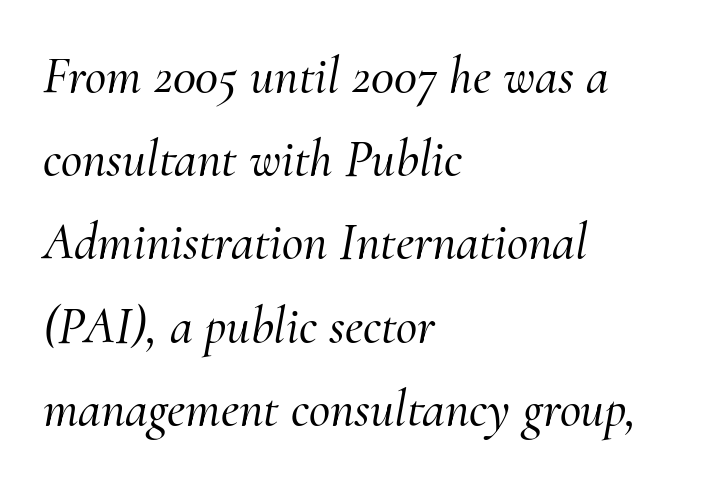
The image shows 52 px serif type, italic (leaning right); set left-aligned, normal line spacing (1.6x), normal letter spacing, not underlined; medium stroke contrast and a small x-height.
